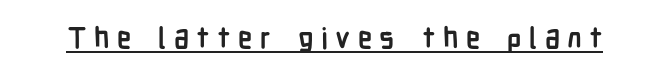
Q: Is the text bold? A: Yes.
Q: Is the text italic (slanted)? A: No, it is upright.
Q: Is the typeface a serif or a sans-serif typeface? A: Sans-serif.
Q: Is the text underlined? A: Yes.
Q: Is the spacing between letters normal or unusually wide? A: Unusually wide.
Q: Width (condensed, normal, or wide)? A: Condensed.
Q: Stroke contrast? A: Low.
Q: x-height? A: Medium.
Q: Monospaced? A: No.
